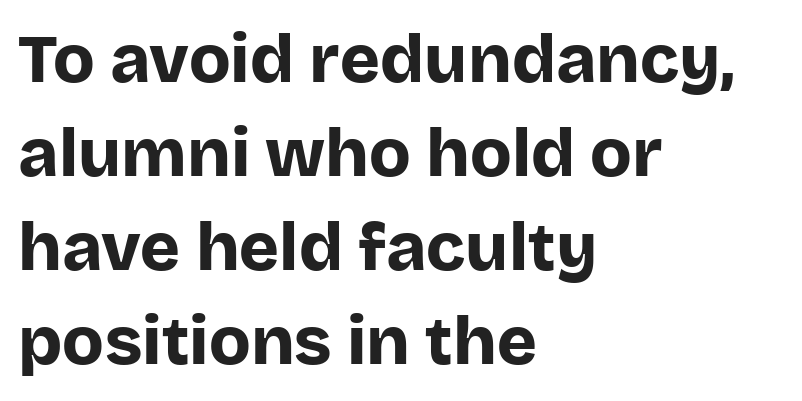
Q: Is the text bold? A: Yes.
Q: Is the text italic (slanted)? A: No, it is upright.
Q: Is the typeface a serif or a sans-serif typeface? A: Sans-serif.
Q: Is the text underlined? A: No.
Q: How is the paragraph aligned? A: Left-aligned.
Q: Is the spacing between letters normal or unusually wide? A: Normal.
Q: Is the spacing between lines tight, normal or loose? A: Normal.
Q: Width (condensed, normal, or wide)? A: Normal.
Q: Stroke contrast? A: Low.
Q: x-height? A: Large.
Q: Monospaced? A: No.
